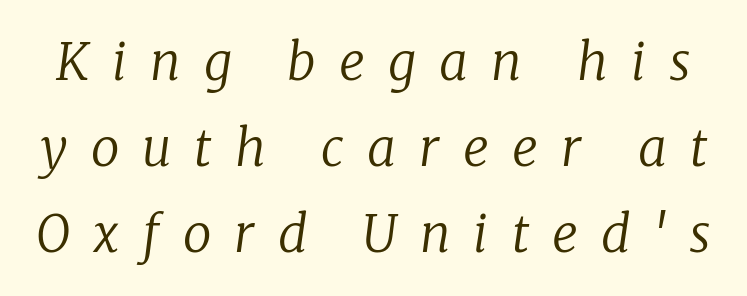
Quick note: interline space is typical. Style check: oblique. Letterform terminals end in serifs throughout the passage. Stems and bowls with no extra thickness — not bold. Check the space under the baseline: it is left empty. Between one letter and the next there's a generous, obvious gap.
